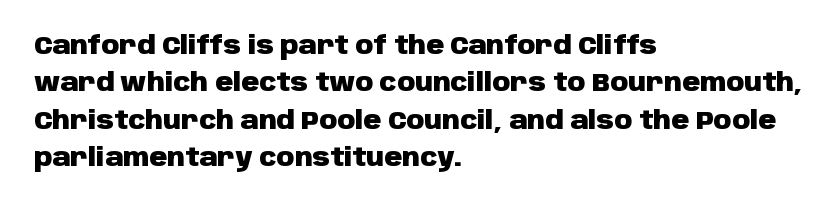
{"italic": "no", "bold": "yes", "underline": "no", "align": "left", "line_spacing": "normal", "line_spacing_ratio": 1.5, "letter_spacing": "normal", "letter_spacing_em": 0.0, "glyph_px": 25}
